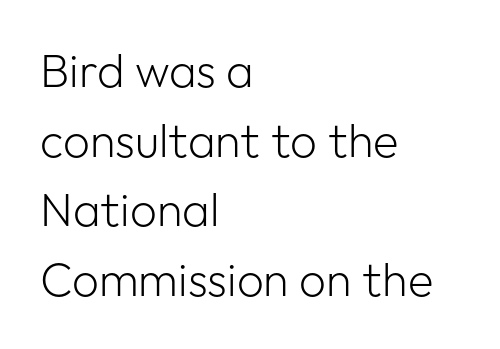
Q: Is the text bold? A: No.
Q: Is the text italic (slanted)? A: No, it is upright.
Q: Is the typeface a serif or a sans-serif typeface? A: Sans-serif.
Q: Is the text underlined? A: No.
Q: How is the paragraph aligned? A: Left-aligned.
Q: Is the spacing between letters normal or unusually wide? A: Normal.
Q: Is the spacing between lines tight, normal or loose? A: Normal.
Q: Width (condensed, normal, or wide)? A: Normal.
Q: Stroke contrast? A: Low.
Q: x-height? A: Medium.
Q: Monospaced? A: No.
